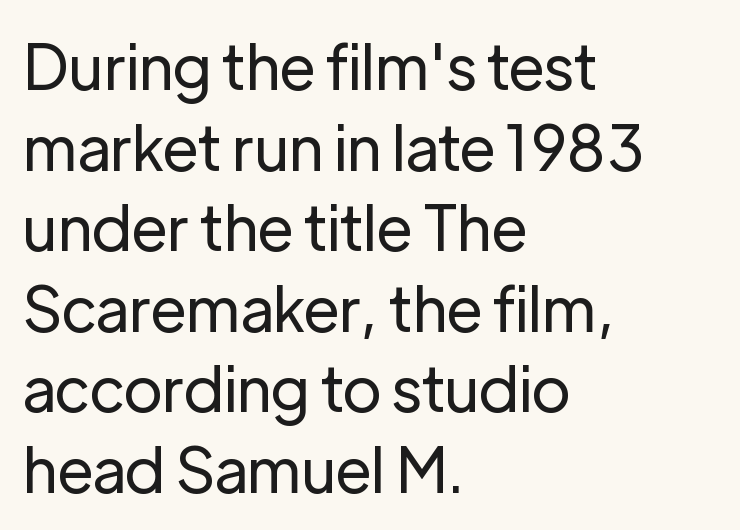
{"serif": "no", "italic": "no", "bold": "no", "weight": "regular", "width": "normal", "stroke_contrast": "low", "x_height": "medium", "monospaced": "no", "underline": "no", "align": "left", "line_spacing": "normal", "line_spacing_ratio": 1.3, "letter_spacing": "normal", "letter_spacing_em": 0.0, "glyph_px": 62}
